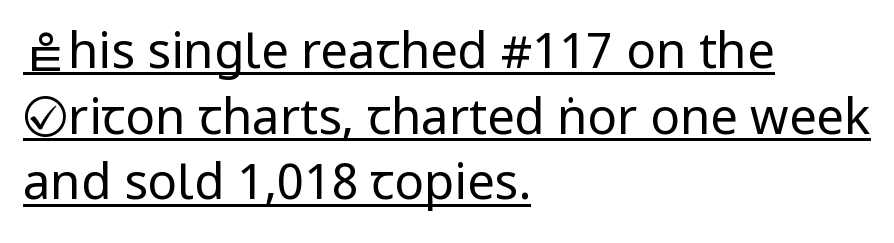
Q: Is the text bold? A: No.
Q: Is the text italic (slanted)? A: No, it is upright.
Q: Is the typeface a serif or a sans-serif typeface? A: Sans-serif.
Q: Is the text underlined? A: Yes.
Q: How is the paragraph aligned? A: Left-aligned.
Q: Is the spacing between letters normal or unusually wide? A: Normal.
Q: Is the spacing between lines tight, normal or loose? A: Normal.
Q: Width (condensed, normal, or wide)? A: Condensed.
Q: Stroke contrast? A: Low.
Q: x-height? A: Large.
Q: Monospaced? A: No.
